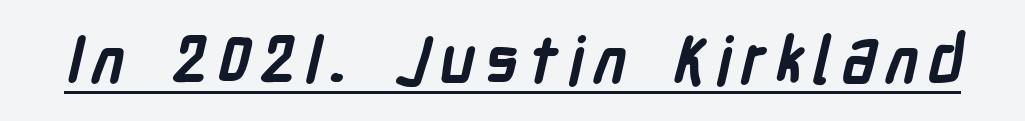
The image shows 65 px semibold, condensed sans-serif type; set underlined; low stroke contrast and a medium x-height.
